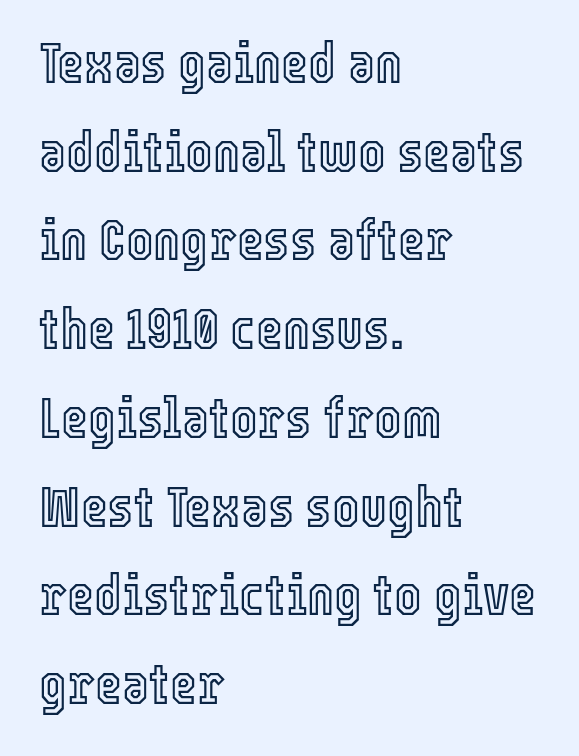
Q: Is the text italic (slanted)? A: No, it is upright.
Q: Is the text underlined? A: No.
Q: How is the paragraph aligned? A: Left-aligned.
Q: Is the spacing between letters normal or unusually wide? A: Normal.
Q: Is the spacing between lines tight, normal or loose? A: Normal.
Q: Width (condensed, normal, or wide)? A: Condensed.
Q: x-height? A: Medium.
Q: Monospaced? A: No.
